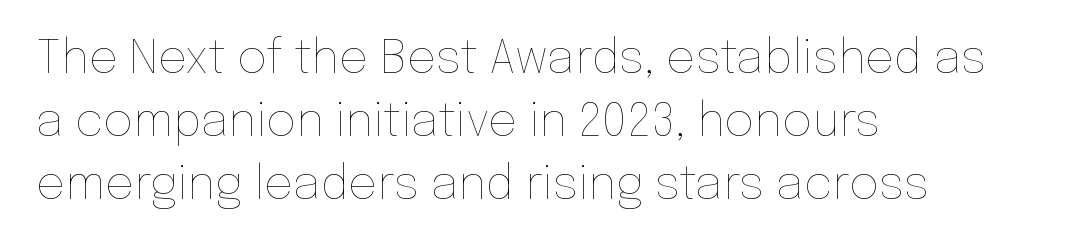
The tracking reads as untouched default to a designer's eye. Glance below the letters and you will spot only blank space. The lettering stays uniformly vertical, giving the passage a roman look. The typeface has the unassuming heft of standard copy or less. If you measured baseline to baseline, you'd find a middling distance. A typesetter would call this proportional, since set widths differ per character.
